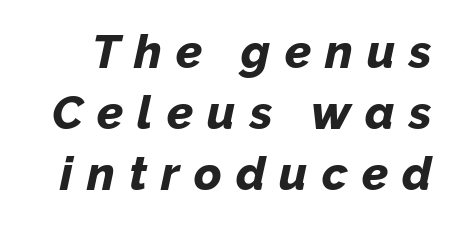
Q: Is the text bold? A: Yes.
Q: Is the text italic (slanted)? A: Yes, it leans right by about 12 degrees.
Q: Is the text underlined? A: No.
Q: Is the spacing between letters normal or unusually wide? A: Unusually wide.
Q: Is the spacing between lines tight, normal or loose? A: Normal.
Q: Width (condensed, normal, or wide)? A: Normal.
Q: Stroke contrast? A: Low.
Q: x-height? A: Medium.
Q: Monospaced? A: No.
